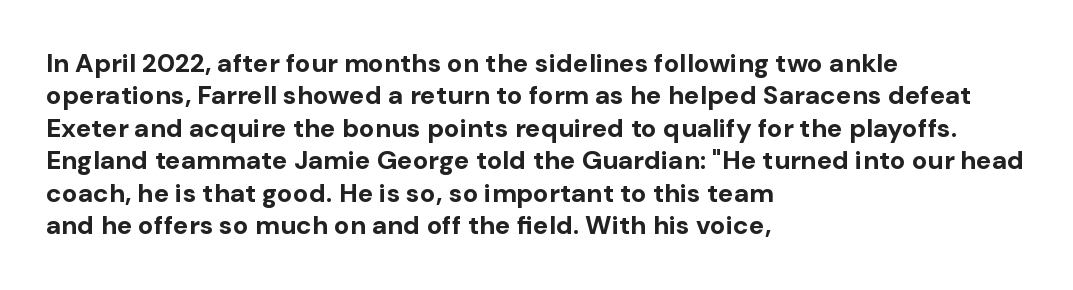
Q: Is the text bold? A: Yes.
Q: Is the text italic (slanted)? A: No, it is upright.
Q: Is the text underlined? A: No.
Q: How is the paragraph aligned? A: Left-aligned.
Q: Is the spacing between letters normal or unusually wide? A: Normal.
Q: Is the spacing between lines tight, normal or loose? A: Normal.
